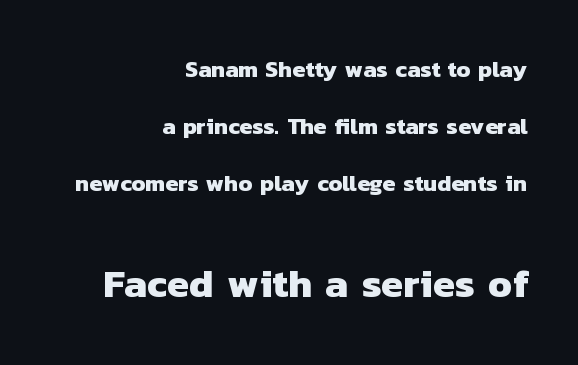
{"serif": "no", "bold": "yes", "weight": "heavy", "width": "normal", "stroke_contrast": "low", "x_height": "medium", "monospaced": "no", "underline": "no", "align": "right", "line_spacing": "loose", "line_spacing_ratio": 2.47, "letter_spacing": "normal", "letter_spacing_em": 0.0, "larger_block": "second", "size_ratio": 1.74, "glyph_px": 40}
